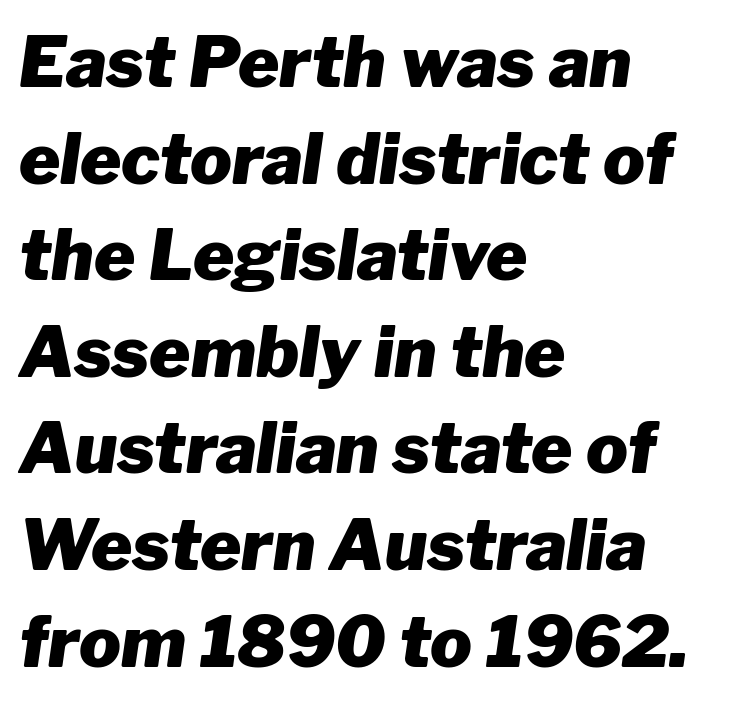
{"italic": "yes", "lean": "right", "slant_degrees": 8, "bold": "yes", "weight": "heavy", "width": "normal", "stroke_contrast": "low", "x_height": "medium", "monospaced": "no", "underline": "no", "align": "left", "line_spacing": "normal", "line_spacing_ratio": 1.38, "letter_spacing": "normal", "letter_spacing_em": 0.0, "glyph_px": 70}
